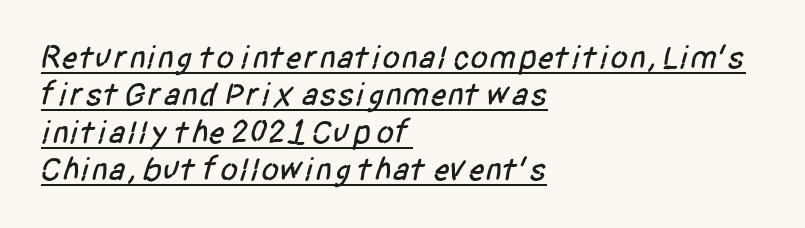
The letterforms sit shoulder to shoulder at normal distance. Note the varied advance widths — an 'i' is clearly narrower than an 'm'. Line beginnings align vertically; line endings do not. A typesetter would label this face a sans.
